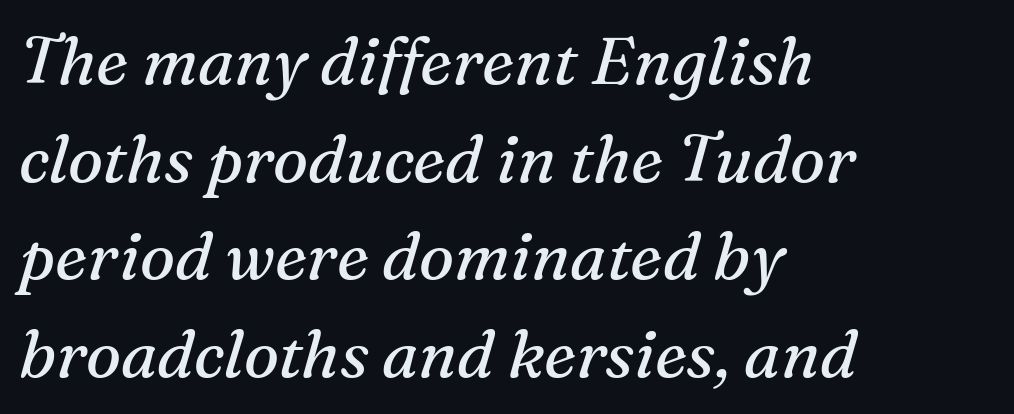
{"serif": "yes", "italic": "yes", "lean": "right", "slant_degrees": 16, "bold": "no", "weight": "regular", "width": "normal", "stroke_contrast": "medium", "x_height": "medium", "monospaced": "no", "underline": "no", "align": "left", "line_spacing": "normal", "line_spacing_ratio": 1.48, "letter_spacing": "normal", "letter_spacing_em": 0.0, "glyph_px": 66}
